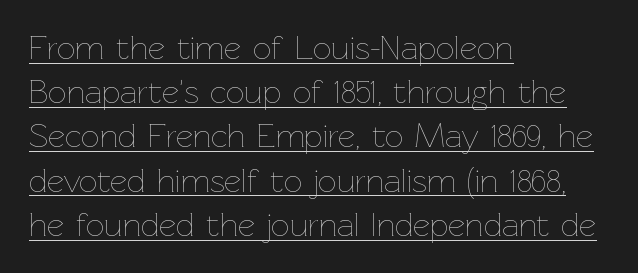
Q: Is the text bold? A: No.
Q: Is the text italic (slanted)? A: No, it is upright.
Q: Is the text underlined? A: Yes.
Q: How is the paragraph aligned? A: Left-aligned.
Q: Is the spacing between letters normal or unusually wide? A: Normal.
Q: Is the spacing between lines tight, normal or loose? A: Normal.
Q: Width (condensed, normal, or wide)? A: Normal.
Q: Stroke contrast? A: Low.
Q: x-height? A: Medium.
Q: Monospaced? A: No.
